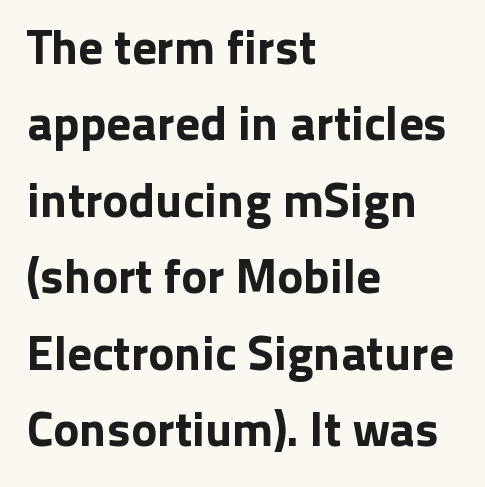
The image shows 49 px sans-serif type, upright; set left-aligned, normal line spacing (1.56x), normal letter spacing, not underlined; low stroke contrast and a medium x-height.
